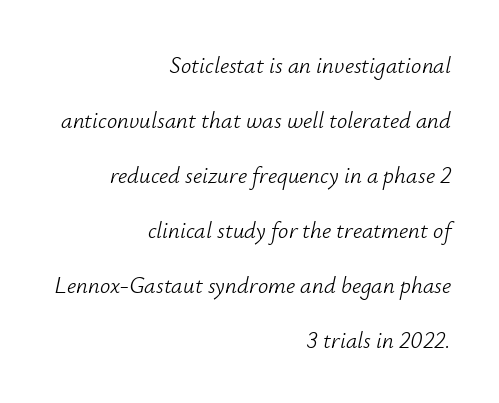
Does extra space separate the letters? No, they use regular spacing. Line spacing here is loose. Compared with ordinary roman type, these characters are visibly tilted. Right-aligned paragraph, ragged on the left.
